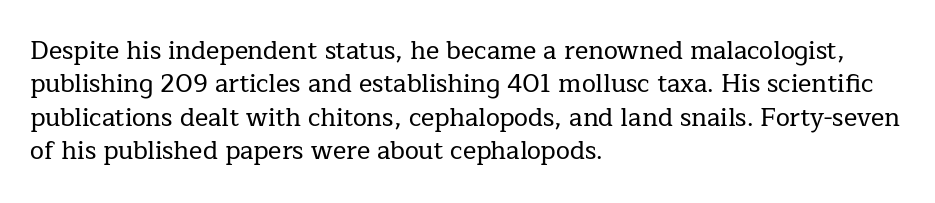
{"italic": "no", "underline": "no", "align": "left", "line_spacing": "normal", "line_spacing_ratio": 1.34, "letter_spacing": "normal", "letter_spacing_em": 0.0, "glyph_px": 25}
